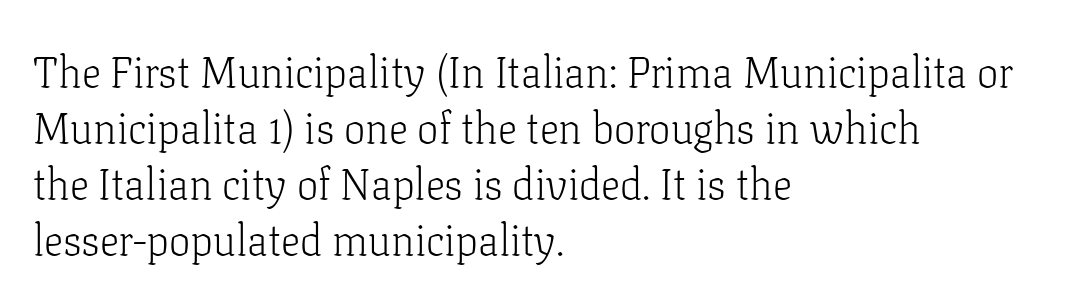
Q: Is the text bold? A: No.
Q: Is the text italic (slanted)? A: No, it is upright.
Q: Is the typeface a serif or a sans-serif typeface? A: Serif.
Q: Is the text underlined? A: No.
Q: How is the paragraph aligned? A: Left-aligned.
Q: Is the spacing between letters normal or unusually wide? A: Normal.
Q: Is the spacing between lines tight, normal or loose? A: Normal.
Q: Width (condensed, normal, or wide)? A: Normal.
Q: Stroke contrast? A: Low.
Q: x-height? A: Medium.
Q: Monospaced? A: No.
